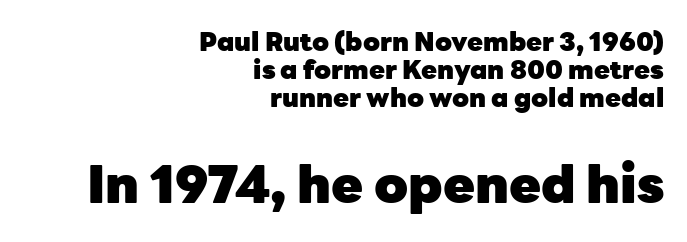
{"serif": "no", "italic": "no", "bold": "yes", "weight": "heavy", "width": "normal", "stroke_contrast": "low", "x_height": "medium", "monospaced": "no", "underline": "no", "align": "right", "line_spacing": "tight", "line_spacing_ratio": 1.07, "letter_spacing": "normal", "letter_spacing_em": 0.0, "larger_block": "second", "size_ratio": 2.0, "glyph_px": 52}
